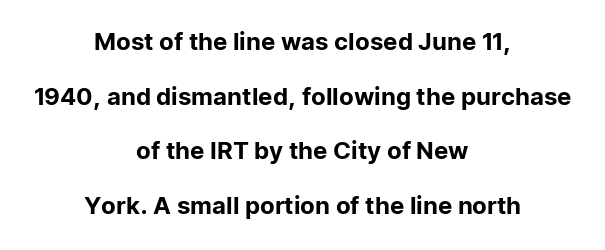
Regarding leading, the lines here are spaced well apart. Centered paragraph, ragged on both sides. What stands out about the letter spacing? Nothing — it is the standard amount. Bare-footed words on every line.
